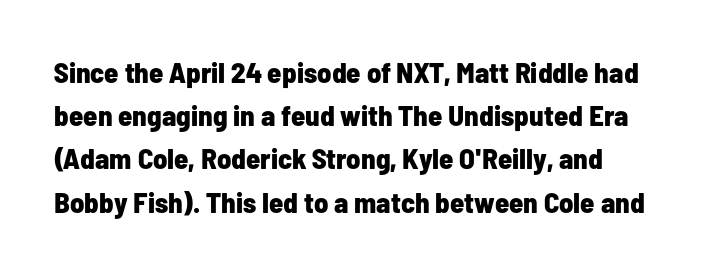
The image shows 29 px bold, condensed sans-serif type, upright; set left-aligned, normal line spacing (1.49x), normal letter spacing, not underlined; low stroke contrast and a medium x-height.
